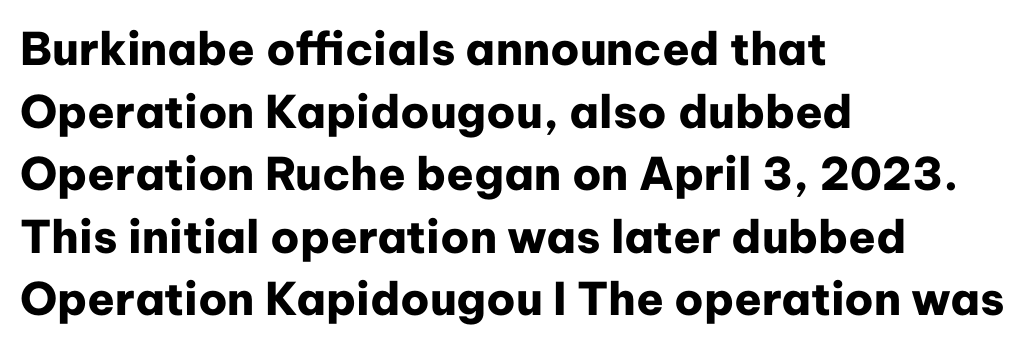
{"serif": "no", "italic": "no", "bold": "yes", "weight": "heavy", "width": "normal", "stroke_contrast": "low", "x_height": "medium", "monospaced": "no", "underline": "no", "align": "left", "line_spacing": "normal", "line_spacing_ratio": 1.39, "letter_spacing": "normal", "letter_spacing_em": 0.0, "glyph_px": 45}
